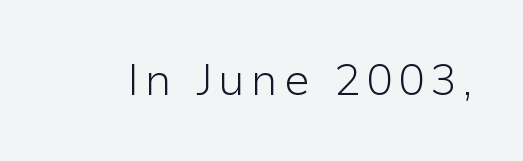
Q: Is the text bold? A: No.
Q: Is the text italic (slanted)? A: No, it is upright.
Q: Is the typeface a serif or a sans-serif typeface? A: Sans-serif.
Q: Is the text underlined? A: No.
Q: Width (condensed, normal, or wide)? A: Normal.
Q: Stroke contrast? A: Low.
Q: x-height? A: Medium.
Q: Monospaced? A: No.
